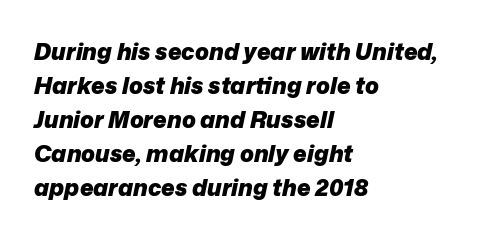
A full-strength bold gives these letters their thick strokes. The designer left line spacing at the default. Decoration check: the copy has no underline. The lines are quadded left. You can tell it's italic because the verticals aren't actually vertical.
